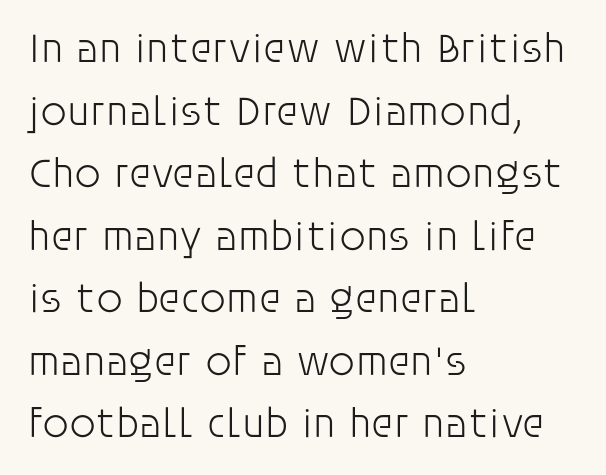
Q: Is the text bold? A: No.
Q: Is the text italic (slanted)? A: No, it is upright.
Q: Is the typeface a serif or a sans-serif typeface? A: Sans-serif.
Q: Is the text underlined? A: No.
Q: How is the paragraph aligned? A: Left-aligned.
Q: Is the spacing between letters normal or unusually wide? A: Normal.
Q: Is the spacing between lines tight, normal or loose? A: Normal.
Q: Width (condensed, normal, or wide)? A: Normal.
Q: Stroke contrast? A: Low.
Q: x-height? A: Large.
Q: Monospaced? A: No.
